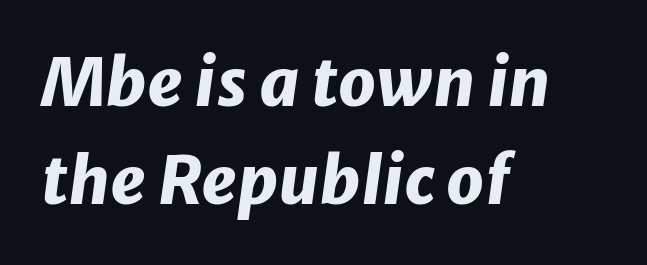
Q: Is the text bold? A: Yes.
Q: Is the text italic (slanted)? A: Yes, it leans right by about 8 degrees.
Q: Is the text underlined? A: No.
Q: How is the paragraph aligned? A: Left-aligned.
Q: Is the spacing between letters normal or unusually wide? A: Normal.
Q: Is the spacing between lines tight, normal or loose? A: Normal.
Q: Width (condensed, normal, or wide)? A: Normal.
Q: Stroke contrast? A: Low.
Q: x-height? A: Medium.
Q: Monospaced? A: No.
